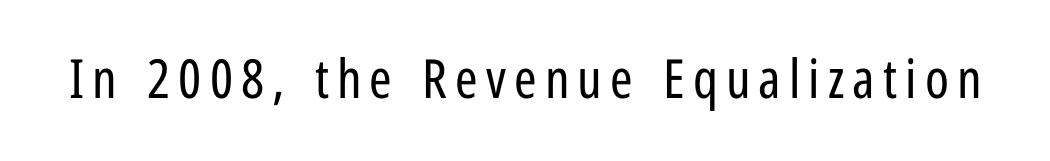
{"serif": "no", "italic": "no", "bold": "no", "weight": "regular", "width": "condensed", "stroke_contrast": "low", "x_height": "medium", "monospaced": "no", "underline": "no", "glyph_px": 54}
